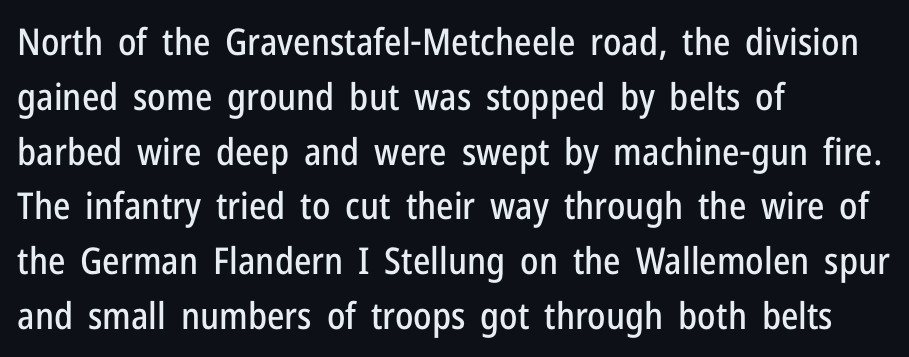
The image shows 37 px condensed sans-serif type, upright; set left-aligned, normal line spacing (1.48x), normal letter spacing, not underlined; low stroke contrast and a medium x-height.
